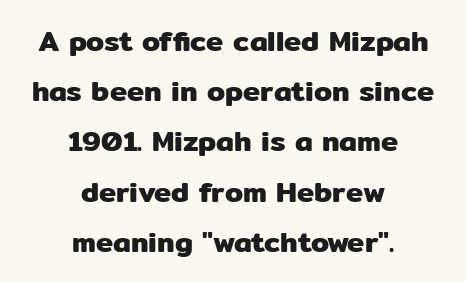
Q: Is the text italic (slanted)? A: No, it is upright.
Q: Is the typeface a serif or a sans-serif typeface? A: Sans-serif.
Q: Is the text underlined? A: No.
Q: How is the paragraph aligned? A: Centered.
Q: Is the spacing between letters normal or unusually wide? A: Normal.
Q: Width (condensed, normal, or wide)? A: Normal.
Q: Stroke contrast? A: Low.
Q: x-height? A: Medium.
Q: Monospaced? A: No.
